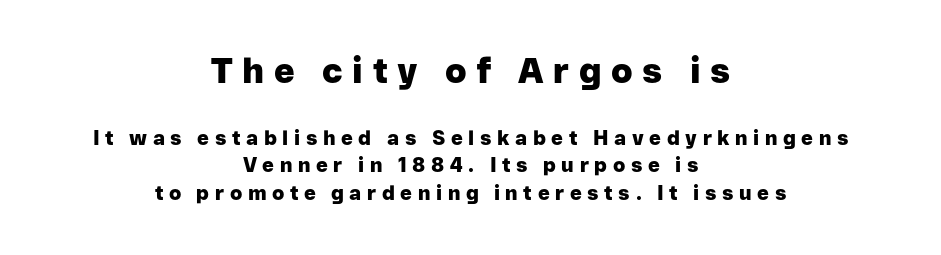
Q: Is the text bold? A: Yes.
Q: Is the text italic (slanted)? A: No, it is upright.
Q: Is the typeface a serif or a sans-serif typeface? A: Sans-serif.
Q: Is the text underlined? A: No.
Q: How is the paragraph aligned? A: Centered.
Q: Is the spacing between letters normal or unusually wide? A: Unusually wide.
Q: Is the spacing between lines tight, normal or loose? A: Normal.
Q: Which block of text is set in a larger size, the first (top) or the second (bottom)? A: The first (top) one.
Q: Width (condensed, normal, or wide)? A: Normal.
Q: Stroke contrast? A: Low.
Q: x-height? A: Medium.
Q: Monospaced? A: No.
